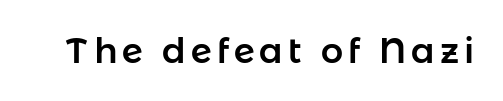
The image shows 35 px sans-serif type, upright; set not underlined; low stroke contrast and a medium x-height.
